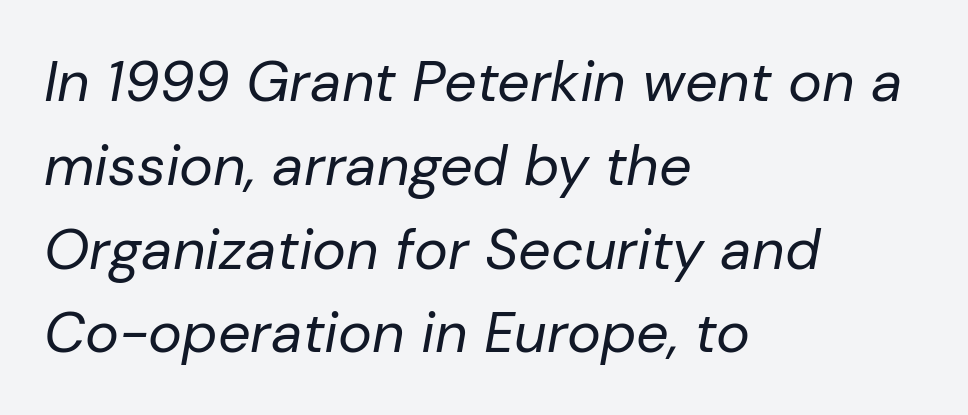
Q: Is the text bold? A: No.
Q: Is the text italic (slanted)? A: Yes, it leans right by about 10 degrees.
Q: Is the text underlined? A: No.
Q: How is the paragraph aligned? A: Left-aligned.
Q: Is the spacing between letters normal or unusually wide? A: Normal.
Q: Is the spacing between lines tight, normal or loose? A: Normal.
Q: Width (condensed, normal, or wide)? A: Normal.
Q: Stroke contrast? A: Low.
Q: x-height? A: Medium.
Q: Monospaced? A: No.
